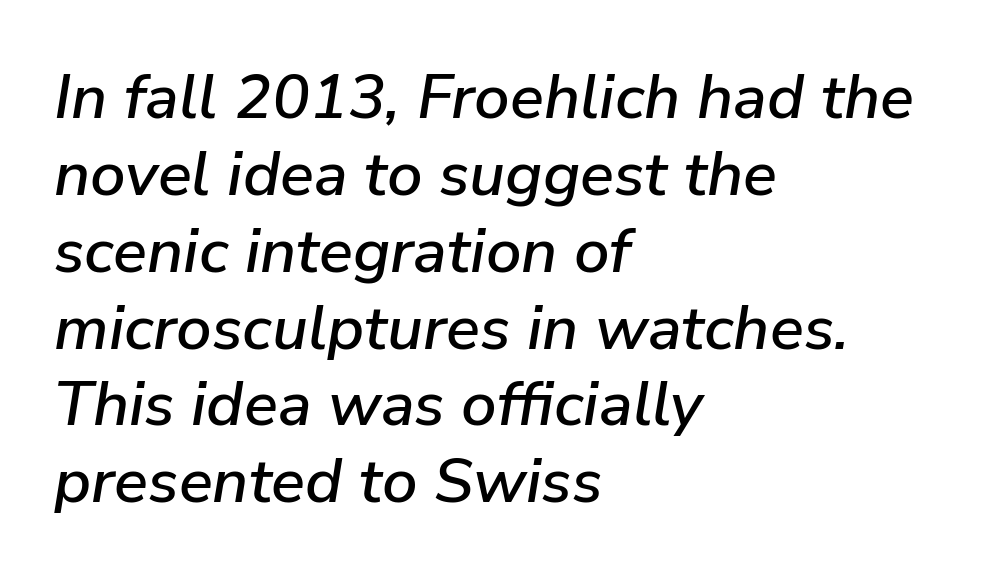
Q: Is the text italic (slanted)? A: Yes, it leans right by about 9 degrees.
Q: Is the text underlined? A: No.
Q: How is the paragraph aligned? A: Left-aligned.
Q: Is the spacing between letters normal or unusually wide? A: Normal.
Q: Width (condensed, normal, or wide)? A: Normal.
Q: Stroke contrast? A: Low.
Q: x-height? A: Medium.
Q: Monospaced? A: No.
